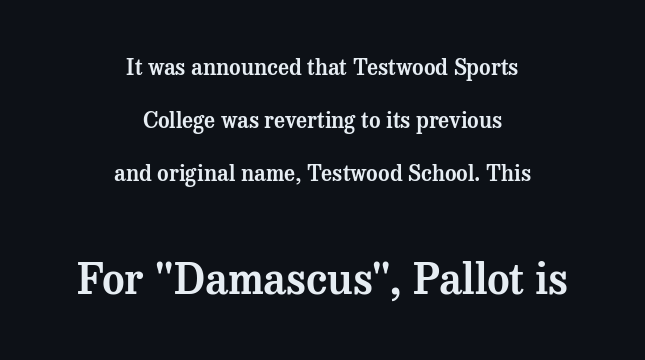
The image shows 43 px serif type, upright; set centered, loose line spacing (2.4x), normal letter spacing, not underlined; the second (bottom) block is 1.95x larger; medium stroke contrast and a medium x-height.
